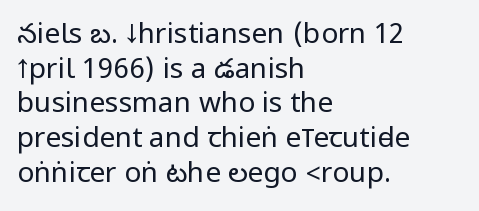
The image shows 28 px regular-weight, condensed sans-serif type, upright; set left-aligned, line spacing 1.24x, normal letter spacing, not underlined; low stroke contrast.
